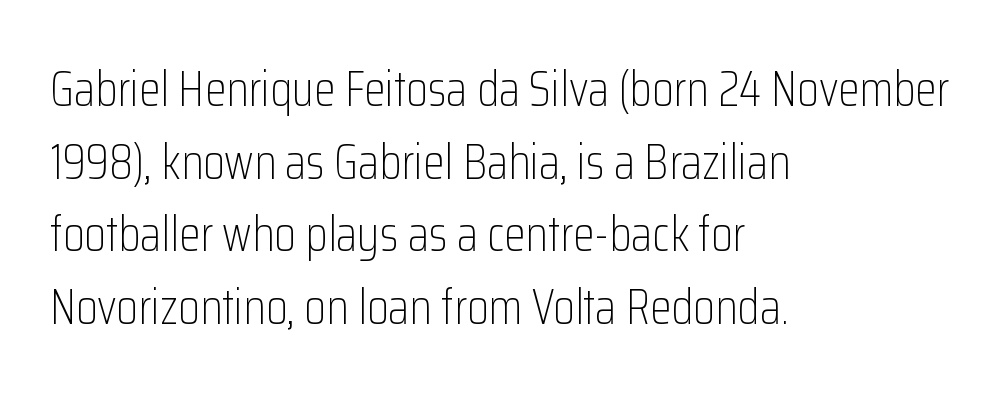
A typesetter would call this proportional, since set widths differ per character. Line spacing here is normal. Posture: upright roman. This rendering features lettering with no underline. Typographically, this falls in the sans-serif category. Typeset ragged right — the left edge is the straight one.
